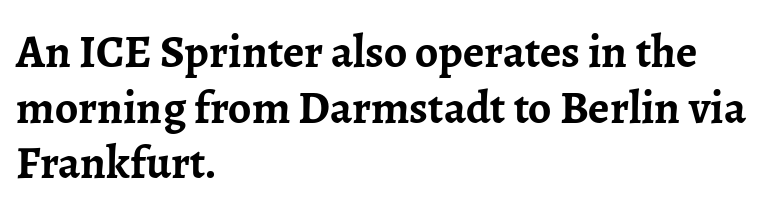
The image shows 46 px semibold serif type, upright; set left-aligned, line spacing 1.21x, normal letter spacing, not underlined; low stroke contrast and a medium x-height.
